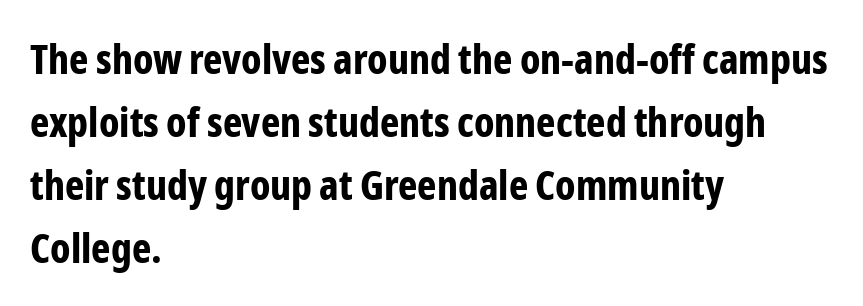
Each letter keeps its own natural width here, so spacing adapts to shape. You'd pick this weight for a headline — it's a proper bold. The lettering stays uniformly vertical, giving the passage a roman look. Quick note: underline off.
